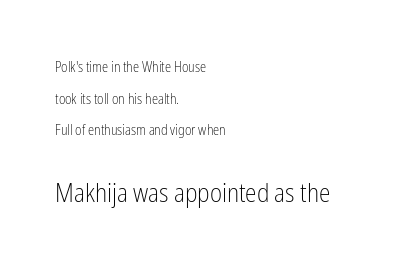
Q: Is the text bold? A: No.
Q: Is the text italic (slanted)? A: No, it is upright.
Q: Is the text underlined? A: No.
Q: How is the paragraph aligned? A: Left-aligned.
Q: Is the spacing between letters normal or unusually wide? A: Normal.
Q: Is the spacing between lines tight, normal or loose? A: Loose.
Q: Which block of text is set in a larger size, the first (top) or the second (bottom)? A: The second (bottom) one.
